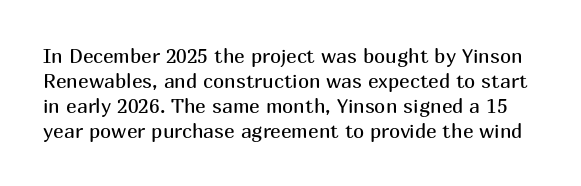
{"italic": "no", "bold": "no", "underline": "no", "line_spacing": "normal", "line_spacing_ratio": 1.25, "letter_spacing": "normal", "letter_spacing_em": 0.0, "glyph_px": 20}
